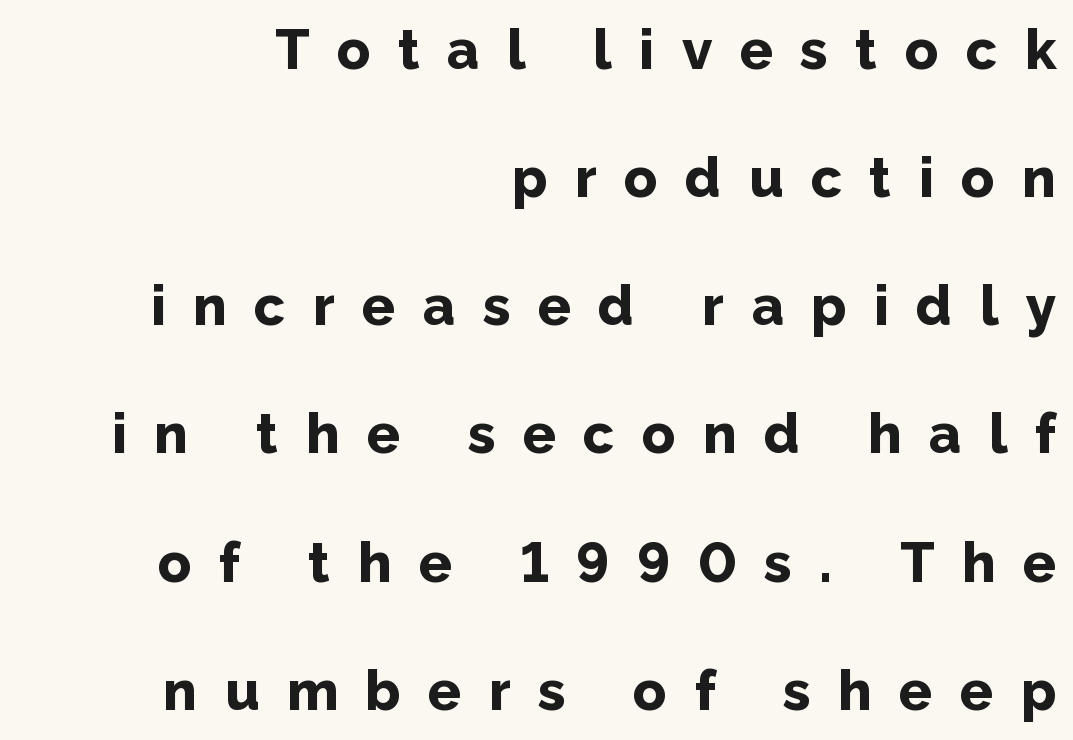
{"serif": "no", "italic": "no", "bold": "yes", "weight": "bold", "width": "normal", "stroke_contrast": "low", "x_height": "medium", "monospaced": "no", "underline": "no", "align": "right", "line_spacing": "loose", "line_spacing_ratio": 2.33, "letter_spacing": "wide", "letter_spacing_em": 0.5, "glyph_px": 55}
